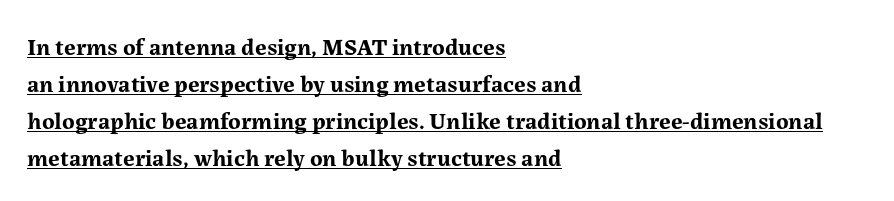
You'd pick this weight for a headline — it's a proper bold. There is no visible air inserted between adjacent glyphs. The face used here appears with an underline applied. This is roman type, the default non-slanted kind. A classic flush-left, rag-right setting is used for this passage. Compared with typical paragraphs, the rows here are spaced about the same.
